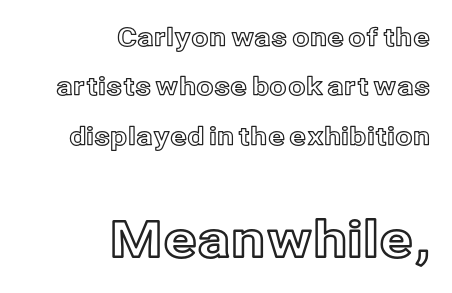
Q: Is the text italic (slanted)? A: No, it is upright.
Q: Is the text underlined? A: No.
Q: How is the paragraph aligned? A: Right-aligned.
Q: Is the spacing between letters normal or unusually wide? A: Normal.
Q: Is the spacing between lines tight, normal or loose? A: Loose.
Q: Which block of text is set in a larger size, the first (top) or the second (bottom)? A: The second (bottom) one.
Q: Width (condensed, normal, or wide)? A: Normal.
Q: x-height? A: Medium.
Q: Monospaced? A: No.
